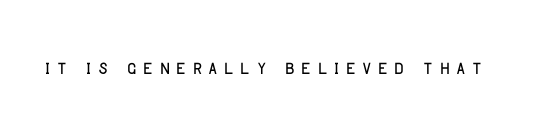
{"italic": "no", "underline": "no", "letter_spacing": "wide", "letter_spacing_em": 0.27, "glyph_px": 25}
